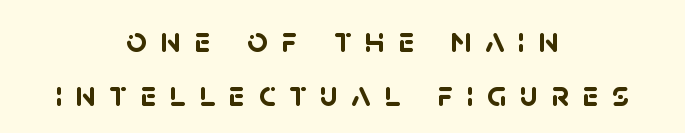
Q: Is the text bold? A: Yes.
Q: Is the typeface a serif or a sans-serif typeface? A: Sans-serif.
Q: Is the text underlined? A: No.
Q: How is the paragraph aligned? A: Centered.
Q: Is the spacing between letters normal or unusually wide? A: Unusually wide.
Q: Is the spacing between lines tight, normal or loose? A: Normal.
Q: Width (condensed, normal, or wide)? A: Normal.
Q: Stroke contrast? A: Low.
Q: x-height? A: Large.
Q: Monospaced? A: No.
